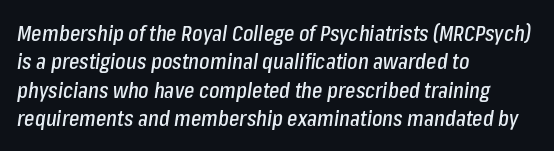
Yep, that's italic — everything's leaning. Evenly set lines give the paragraph a standard silhouette. Notice how the passage keeps a crisp vertical edge on the left only. How are the letters spaced? Ordinarily, with no added tracking.
